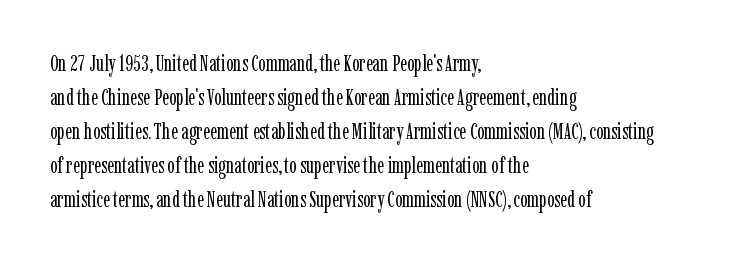
The image shows 22 px text type, upright; set left-aligned, normal line spacing (1.55x), normal letter spacing, not underlined.
